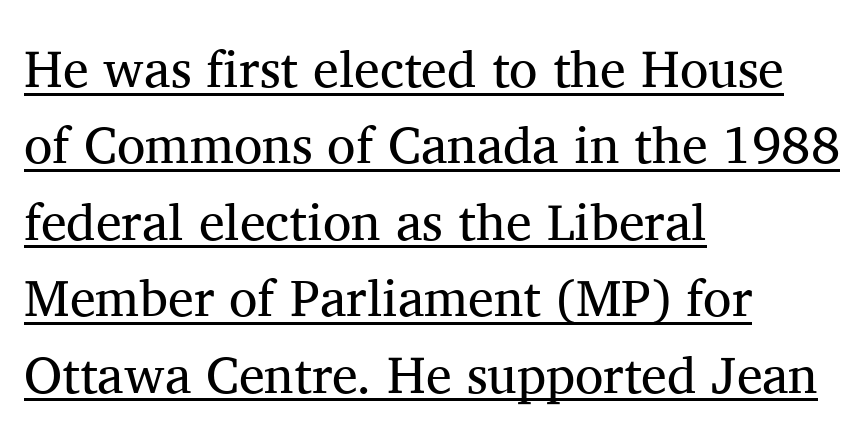
Q: Is the text bold? A: No.
Q: Is the text italic (slanted)? A: No, it is upright.
Q: Is the typeface a serif or a sans-serif typeface? A: Serif.
Q: Is the text underlined? A: Yes.
Q: How is the paragraph aligned? A: Left-aligned.
Q: Is the spacing between letters normal or unusually wide? A: Normal.
Q: Is the spacing between lines tight, normal or loose? A: Normal.
Q: Width (condensed, normal, or wide)? A: Normal.
Q: Stroke contrast? A: Medium.
Q: x-height? A: Medium.
Q: Monospaced? A: No.
